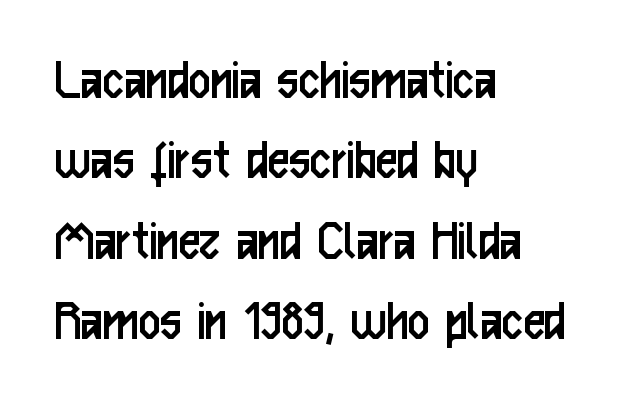
The image shows 60 px regular-weight, condensed sans-serif type, upright; set left-aligned, normal line spacing (1.34x), normal letter spacing, not underlined; low stroke contrast and a medium x-height.
